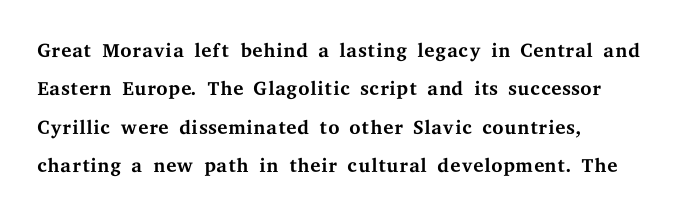
Only glyphs here, with clear space below each row. One glance says typical: line gaps are just what's usual. This sample has the flowing, uneven cadence of proportional lettering. There is no visible air inserted between adjacent glyphs.
